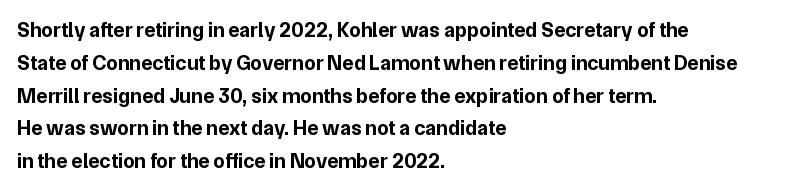
Q: Is the text bold? A: Yes.
Q: Is the text italic (slanted)? A: No, it is upright.
Q: Is the text underlined? A: No.
Q: How is the paragraph aligned? A: Left-aligned.
Q: Is the spacing between letters normal or unusually wide? A: Normal.
Q: Is the spacing between lines tight, normal or loose? A: Normal.
